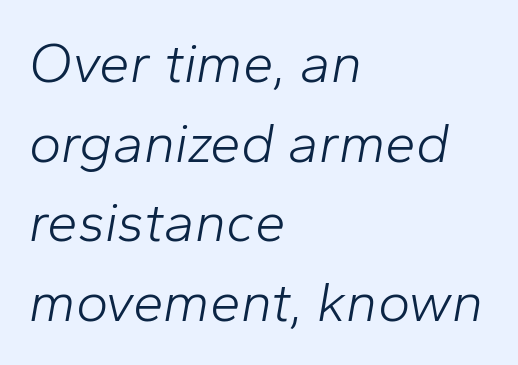
{"italic": "yes", "lean": "right", "slant_degrees": 10, "bold": "no", "weight": "light", "width": "normal", "stroke_contrast": "low", "x_height": "medium", "monospaced": "no", "underline": "no", "align": "left", "line_spacing": "normal", "line_spacing_ratio": 1.45, "letter_spacing": "normal", "letter_spacing_em": 0.0, "glyph_px": 55}
